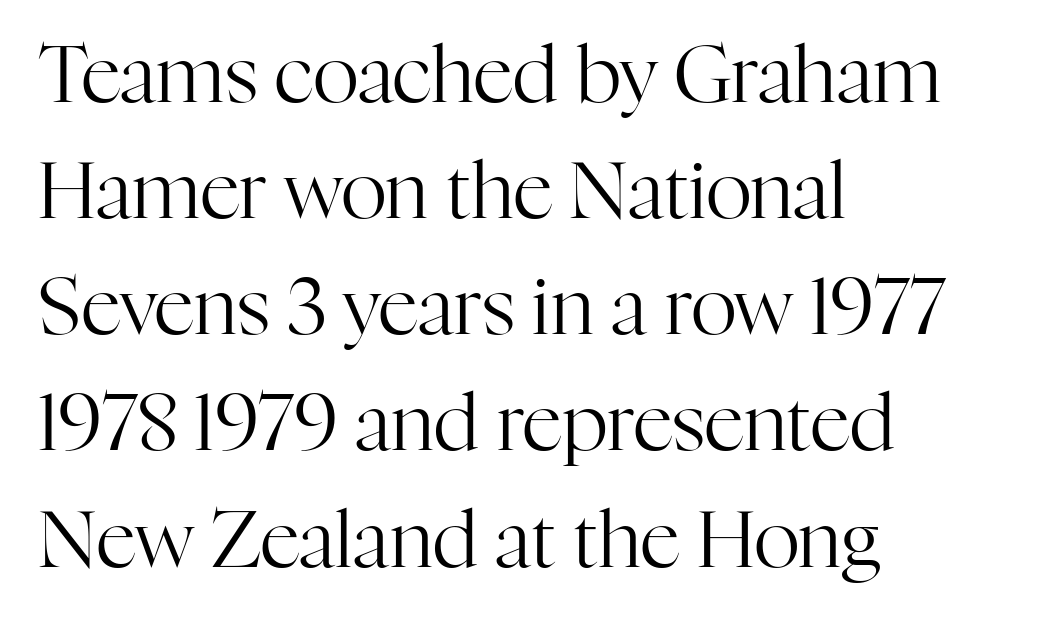
The image shows 79 px regular-weight serif type, upright; set left-aligned, normal line spacing (1.47x), normal letter spacing, not underlined; high stroke contrast and a medium x-height.
